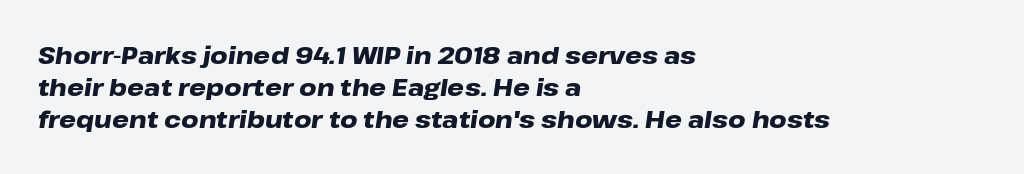
The image shows 24 px bold type, italic (leaning right); set left-aligned, normal line spacing (1.34x), normal letter spacing, not underlined.
